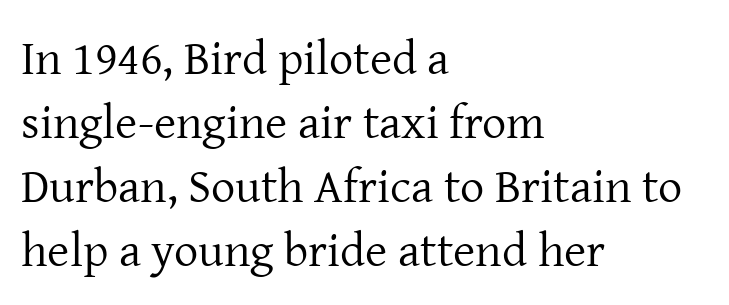
Q: Is the text bold? A: No.
Q: Is the text italic (slanted)? A: No, it is upright.
Q: Is the typeface a serif or a sans-serif typeface? A: Serif.
Q: Is the text underlined? A: No.
Q: How is the paragraph aligned? A: Left-aligned.
Q: Is the spacing between letters normal or unusually wide? A: Normal.
Q: Is the spacing between lines tight, normal or loose? A: Normal.
Q: Width (condensed, normal, or wide)? A: Normal.
Q: Stroke contrast? A: Low.
Q: x-height? A: Medium.
Q: Monospaced? A: No.
